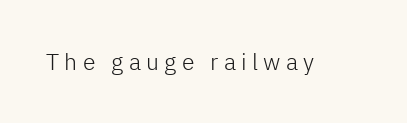
{"italic": "no", "bold": "no", "underline": "no", "letter_spacing": "wide", "letter_spacing_em": 0.23, "glyph_px": 23}
